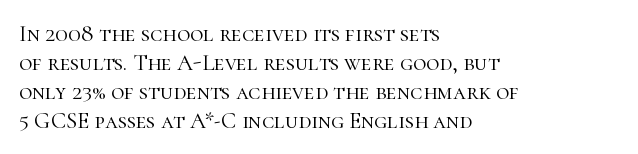
{"italic": "no", "bold": "no", "underline": "no", "align": "left", "line_spacing": "normal", "line_spacing_ratio": 1.26, "letter_spacing": "normal", "letter_spacing_em": 0.0, "glyph_px": 23}
